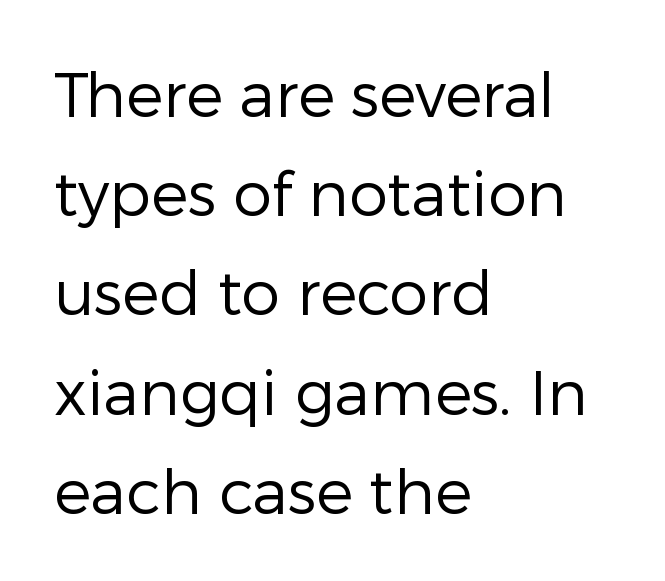
Q: Is the text bold? A: No.
Q: Is the text italic (slanted)? A: No, it is upright.
Q: Is the typeface a serif or a sans-serif typeface? A: Sans-serif.
Q: Is the text underlined? A: No.
Q: How is the paragraph aligned? A: Left-aligned.
Q: Is the spacing between letters normal or unusually wide? A: Normal.
Q: Is the spacing between lines tight, normal or loose? A: Normal.
Q: Width (condensed, normal, or wide)? A: Normal.
Q: Stroke contrast? A: Low.
Q: x-height? A: Medium.
Q: Monospaced? A: No.
